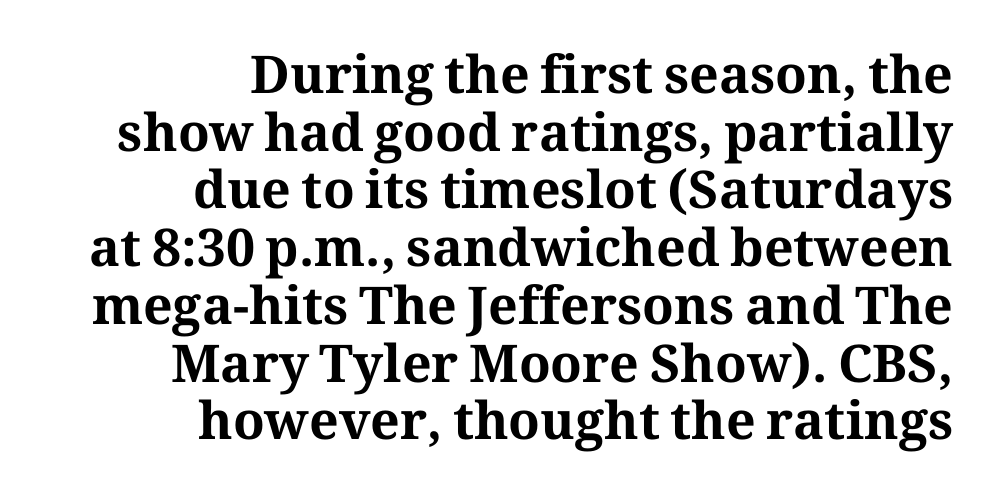
Q: Is the text bold? A: Yes.
Q: Is the text italic (slanted)? A: No, it is upright.
Q: Is the typeface a serif or a sans-serif typeface? A: Serif.
Q: Is the text underlined? A: No.
Q: How is the paragraph aligned? A: Right-aligned.
Q: Is the spacing between letters normal or unusually wide? A: Normal.
Q: Is the spacing between lines tight, normal or loose? A: Tight.
Q: Width (condensed, normal, or wide)? A: Normal.
Q: Stroke contrast? A: Medium.
Q: x-height? A: Medium.
Q: Monospaced? A: No.
